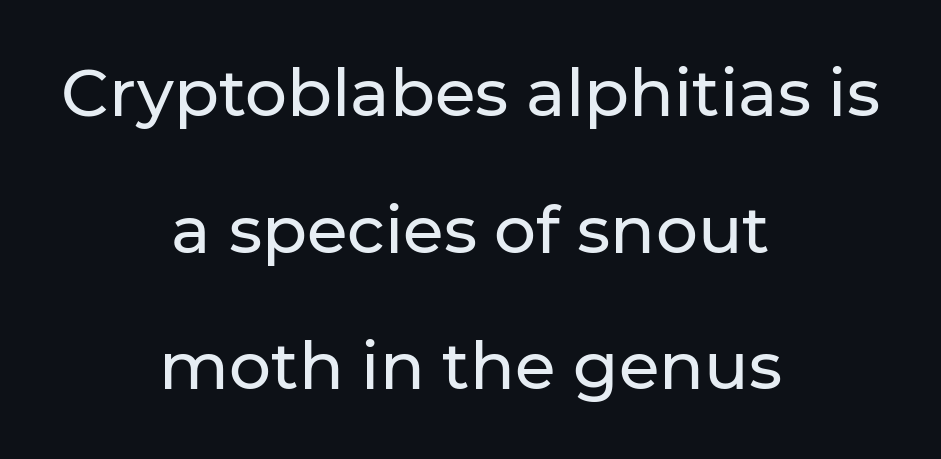
The image shows 66 px sans-serif type, upright; set centered, loose line spacing (2.07x), normal letter spacing, not underlined; low stroke contrast and a medium x-height.
